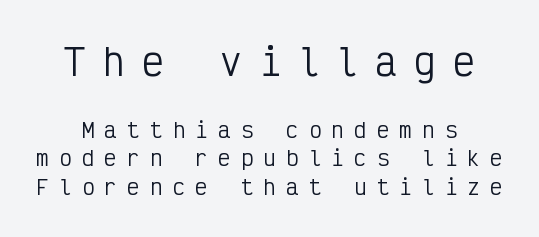
Summary of weight: not heavy and not bold. Nope, not italic — everything's standing straight. Is the letter spacing exaggerated? Yes — the characters are pushed far apart. Leading matches the norm, producing a regular column. The passage shown begins with its larger block and ends with its smaller one.
